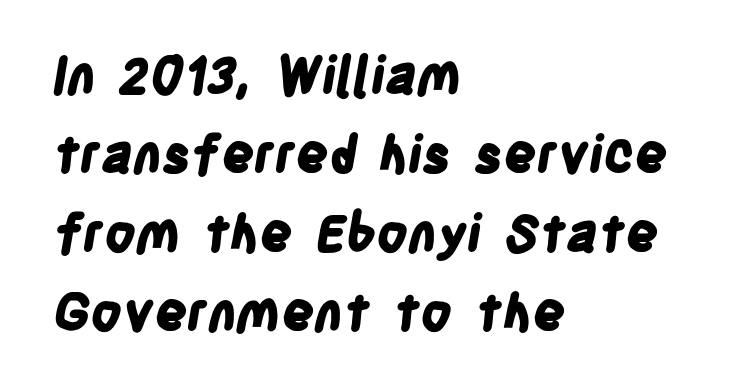
{"serif": "no", "bold": "yes", "weight": "bold", "width": "condensed", "stroke_contrast": "low", "x_height": "large", "monospaced": "no", "underline": "no", "align": "left", "line_spacing": "normal", "line_spacing_ratio": 1.55, "letter_spacing": "normal", "letter_spacing_em": 0.0, "glyph_px": 51}
